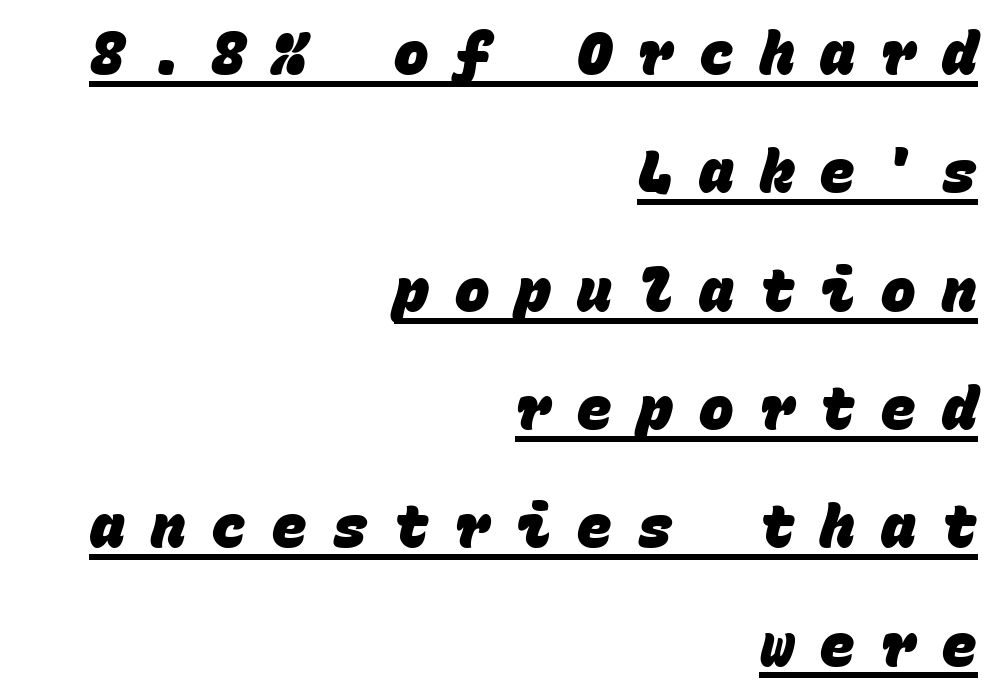
Q: Is the text bold? A: Yes.
Q: Is the typeface a serif or a sans-serif typeface? A: Sans-serif.
Q: Is the text underlined? A: Yes.
Q: How is the paragraph aligned? A: Right-aligned.
Q: Is the spacing between letters normal or unusually wide? A: Unusually wide.
Q: Is the spacing between lines tight, normal or loose? A: Loose.
Q: Width (condensed, normal, or wide)? A: Normal.
Q: Stroke contrast? A: Low.
Q: x-height? A: Large.
Q: Monospaced? A: Yes.
